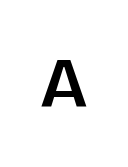
The image shows 71 px sans-serif type, upright; set unusually wide letter spacing (+0.49 em), not underlined; low stroke contrast and a large x-height.
